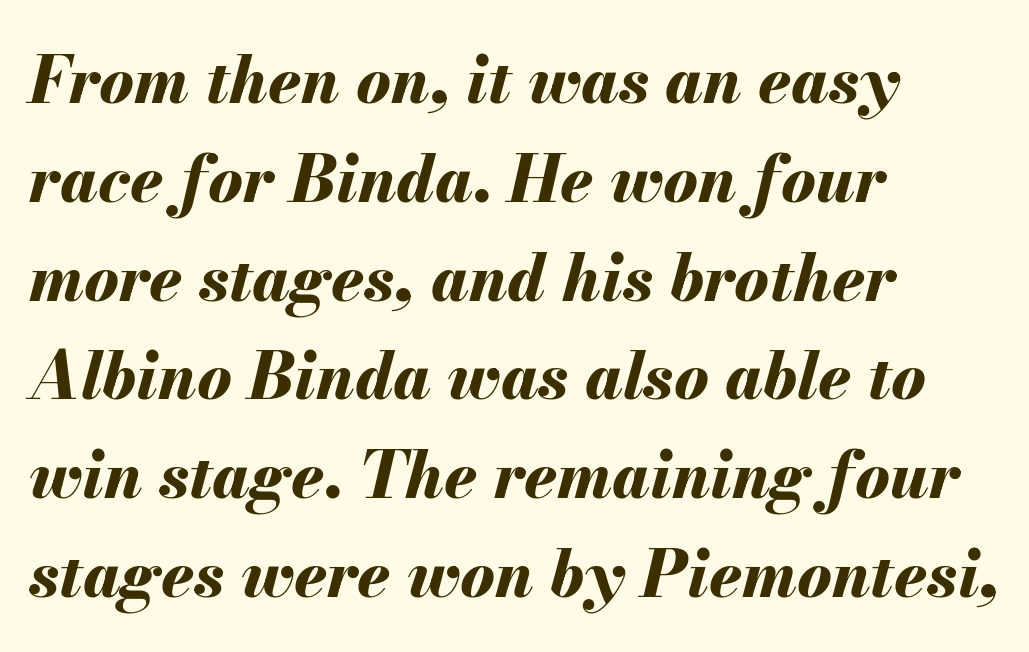
The face used here is proportionally spaced, like ordinary book or web type. There's an unmistakable incline to the writing here. Underline: absent. Weight check: bold — yes, fully. Reading down the block, your eye returns to a fixed left position each line. Honestly, the letter spacing is just normal — you wouldn't notice it.
